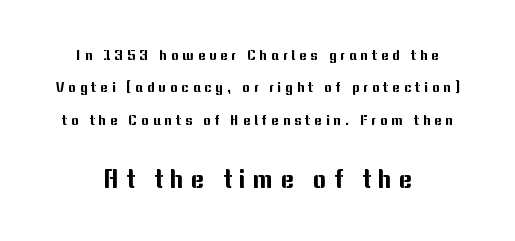
Characters follow at a spacing far wider than the type designer built in. Characters remain perfectly vertical along every line. This sample trades compactness for vertical openness between lines. Decoration check: the copy has no underline.
